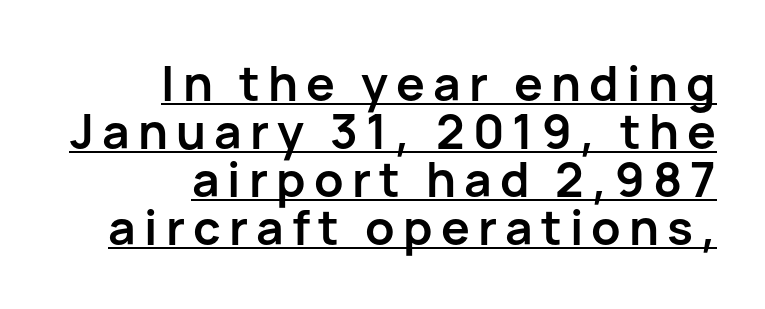
Each glyph is drawn with heavy, bold strokes. The letters carry no serifs — their stems end cleanly without finishing strokes. All the whitespace from short lines collects on the left. In designer terms, the underline attribute is active on this setting. A typesetter would call this proportional, since set widths differ per character.
